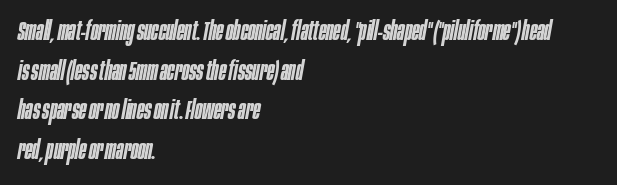
The glyphs are unaccompanied by any horizontal stroke below them. The setting favours the left margin, as ordinary paragraphs usually do. Students, this is semibold: more ink than regular, less than bold. Looking at the ascenders, they clearly lean. Observe the ordinary spacing: letters are neighbours, not strangers.
